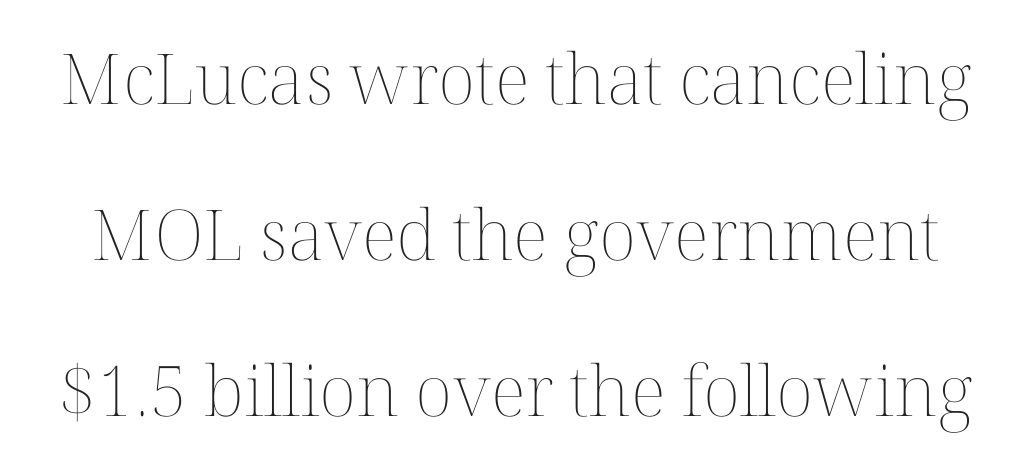
{"italic": "no", "bold": "no", "weight": "thin", "width": "normal", "stroke_contrast": "medium", "x_height": "medium", "monospaced": "no", "underline": "no", "line_spacing": "loose", "line_spacing_ratio": 2.23, "letter_spacing": "normal", "letter_spacing_em": 0.0, "glyph_px": 70}
